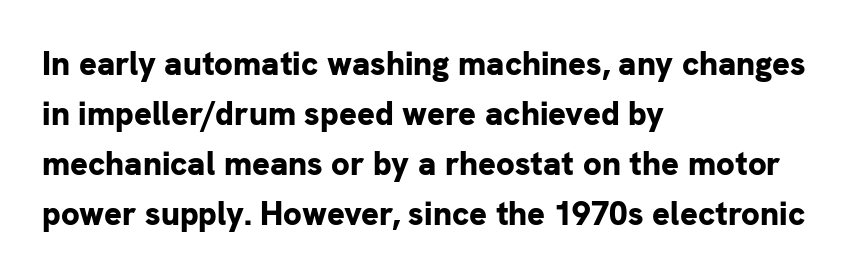
The image shows 33 px bold sans-serif type, upright; set left-aligned, normal line spacing (1.52x), normal letter spacing, not underlined; low stroke contrast and a medium x-height.
